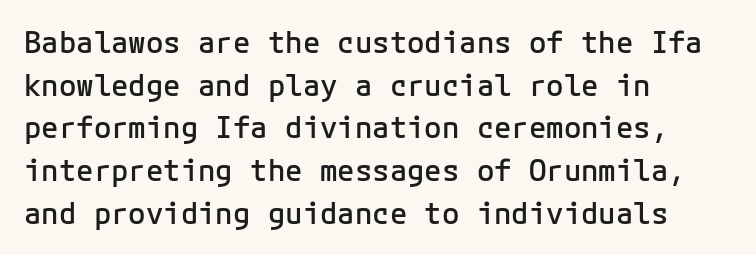
The image shows 29 px semibold sans-serif type, upright, monospaced; set left-aligned, normal line spacing (1.47x), normal letter spacing, not underlined; low stroke contrast and a medium x-height.
